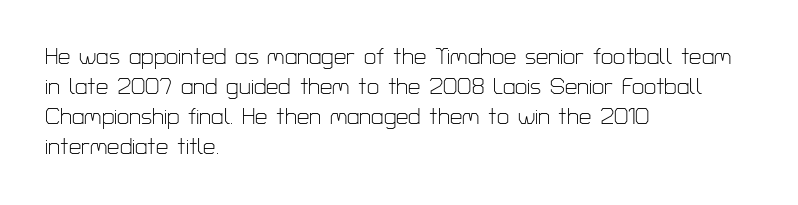
Reading down the column, the eye jumps a familiar distance to each next line. Left-aligned paragraph, ragged on the right. Check under the words: just untouched page. Nope, not italic — everything's standing straight.
